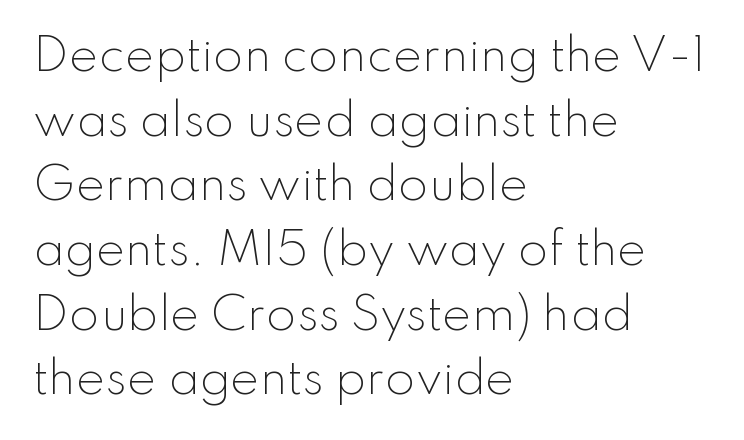
Q: Is the text bold? A: No.
Q: Is the text italic (slanted)? A: No, it is upright.
Q: Is the typeface a serif or a sans-serif typeface? A: Sans-serif.
Q: Is the text underlined? A: No.
Q: How is the paragraph aligned? A: Left-aligned.
Q: Is the spacing between letters normal or unusually wide? A: Normal.
Q: Is the spacing between lines tight, normal or loose? A: Normal.
Q: Width (condensed, normal, or wide)? A: Normal.
Q: Stroke contrast? A: Low.
Q: x-height? A: Small.
Q: Monospaced? A: No.
